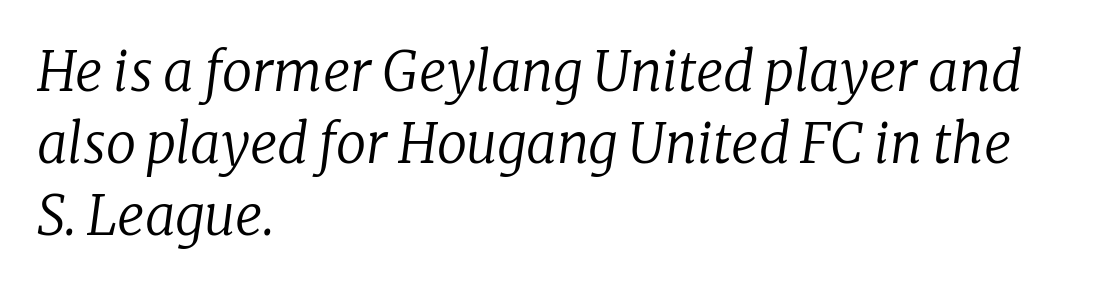
Q: Is the text bold? A: No.
Q: Is the text italic (slanted)? A: Yes, it leans right by about 8 degrees.
Q: Is the typeface a serif or a sans-serif typeface? A: Serif.
Q: Is the text underlined? A: No.
Q: How is the paragraph aligned? A: Left-aligned.
Q: Is the spacing between letters normal or unusually wide? A: Normal.
Q: Is the spacing between lines tight, normal or loose? A: Normal.
Q: Width (condensed, normal, or wide)? A: Normal.
Q: Stroke contrast? A: Low.
Q: x-height? A: Medium.
Q: Monospaced? A: No.
